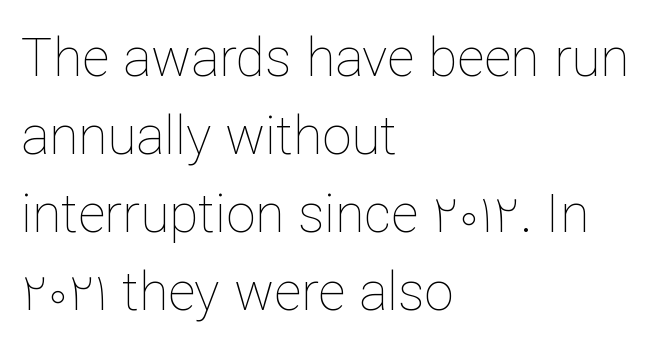
The image shows 53 px thin type, upright; set left-aligned, normal line spacing (1.47x), normal letter spacing, not underlined; low stroke contrast and a medium x-height.
